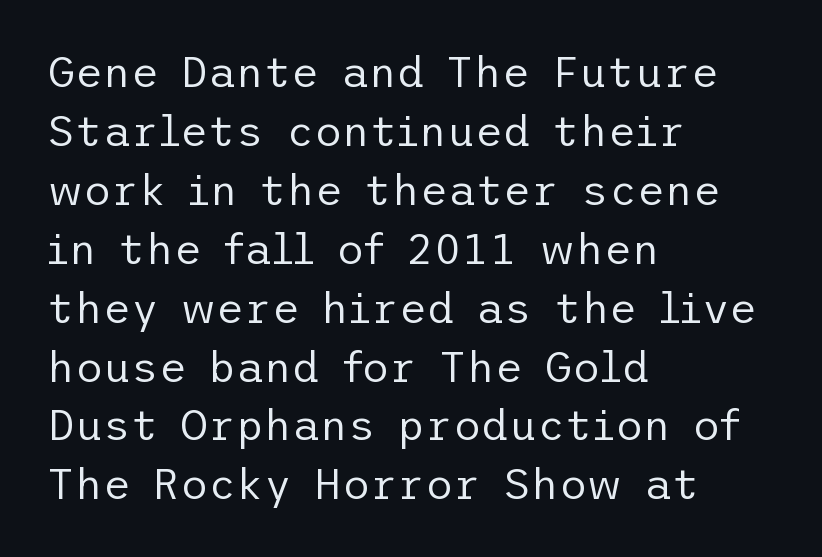
Q: Is the text bold? A: No.
Q: Is the text italic (slanted)? A: No, it is upright.
Q: Is the typeface a serif or a sans-serif typeface? A: Sans-serif.
Q: Is the text underlined? A: No.
Q: How is the paragraph aligned? A: Left-aligned.
Q: Is the spacing between letters normal or unusually wide? A: Normal.
Q: Is the spacing between lines tight, normal or loose? A: Normal.
Q: Width (condensed, normal, or wide)? A: Normal.
Q: Stroke contrast? A: Low.
Q: x-height? A: Medium.
